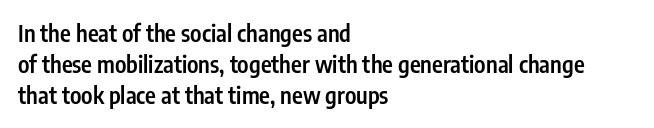
Whoever set this chose a conventional vertical rhythm. There is no visible air inserted between adjacent glyphs. Where is the straight margin? On the left. Type without underlining. The specimen reads as upright at a glance. The typesetting leans somewhat heavy: a semibold.
